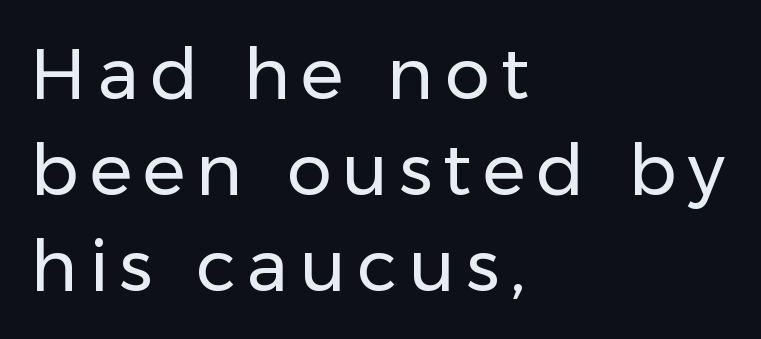
The image shows 71 px regular-weight sans-serif type, upright; set left-aligned, normal line spacing (1.35x), not underlined; low stroke contrast and a medium x-height.
